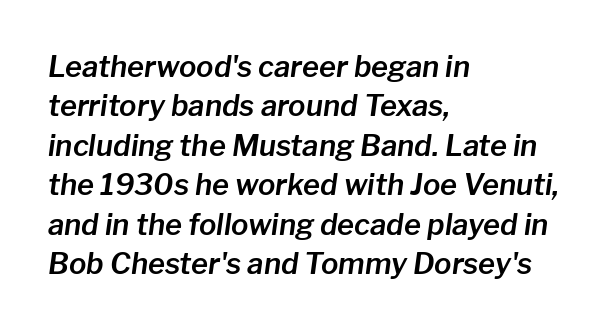
Q: Is the text italic (slanted)? A: Yes, it leans right by about 8 degrees.
Q: Is the text underlined? A: No.
Q: How is the paragraph aligned? A: Left-aligned.
Q: Is the spacing between letters normal or unusually wide? A: Normal.
Q: Is the spacing between lines tight, normal or loose? A: Normal.
Q: Width (condensed, normal, or wide)? A: Normal.
Q: Stroke contrast? A: Low.
Q: x-height? A: Medium.
Q: Monospaced? A: No.
